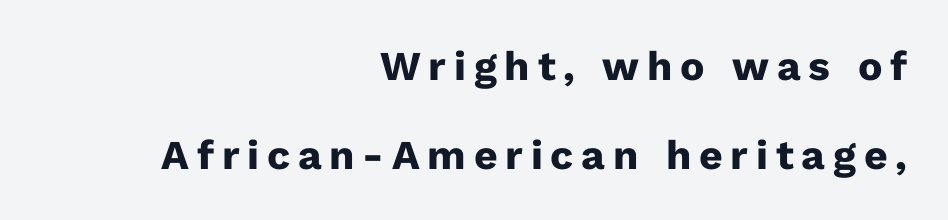
{"serif": "no", "italic": "no", "bold": "yes", "weight": "heavy", "width": "normal", "stroke_contrast": "low", "x_height": "medium", "monospaced": "no", "underline": "no", "align": "right", "line_spacing": "loose", "line_spacing_ratio": 2.17, "glyph_px": 41}
